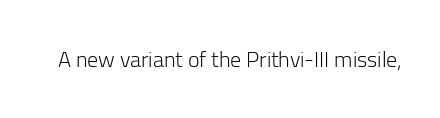
The space directly below the letters is spotless. Quick note: not italic, upright. The line texture is even and compact thanks to regular tracking. These glyphs show unthickened strokes, regular width or finer.
